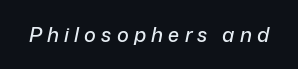
{"italic": "yes", "lean": "right", "slant_degrees": 12, "underline": "no", "letter_spacing": "wide", "letter_spacing_em": 0.26, "glyph_px": 20}
